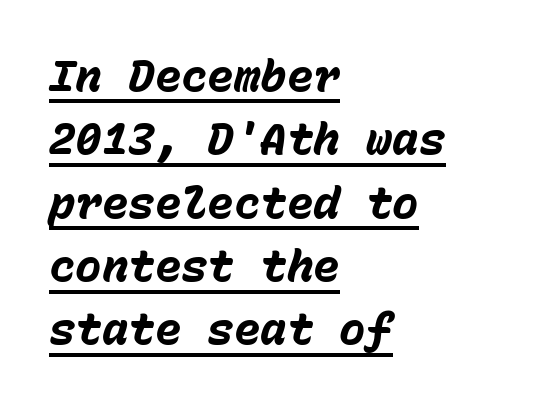
{"italic": "yes", "lean": "right", "slant_degrees": 15, "bold": "yes", "weight": "heavy", "width": "normal", "stroke_contrast": "low", "x_height": "medium", "monospaced": "yes", "underline": "yes", "align": "left", "line_spacing": "normal", "line_spacing_ratio": 1.44, "letter_spacing": "normal", "letter_spacing_em": 0.0, "glyph_px": 44}
